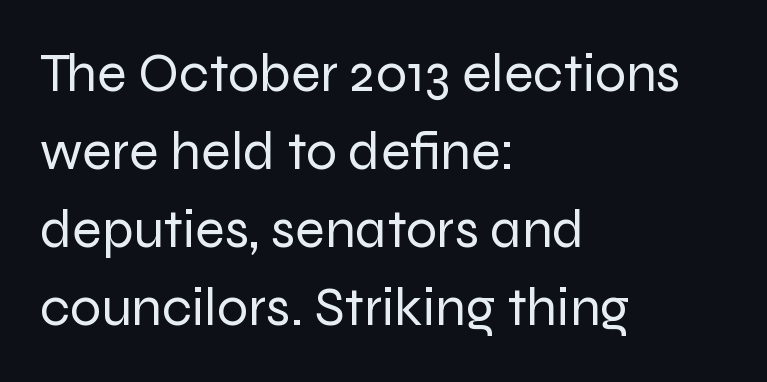
{"serif": "no", "italic": "no", "bold": "no", "weight": "regular", "width": "normal", "stroke_contrast": "low", "x_height": "medium", "monospaced": "no", "underline": "no", "align": "left", "line_spacing": "normal", "line_spacing_ratio": 1.42, "letter_spacing": "normal", "letter_spacing_em": 0.0, "glyph_px": 55}
